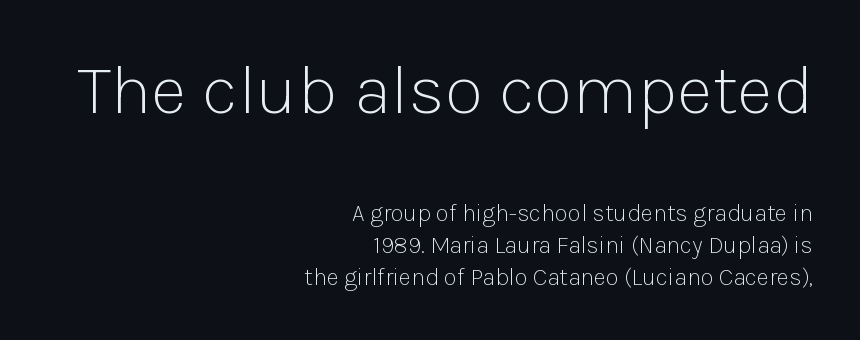
{"serif": "no", "italic": "no", "bold": "no", "weight": "light", "width": "normal", "stroke_contrast": "low", "x_height": "medium", "monospaced": "no", "underline": "no", "align": "right", "line_spacing": "normal", "line_spacing_ratio": 1.33, "letter_spacing": "normal", "letter_spacing_em": 0.0, "larger_block": "first", "size_ratio": 2.96, "glyph_px": 71}
